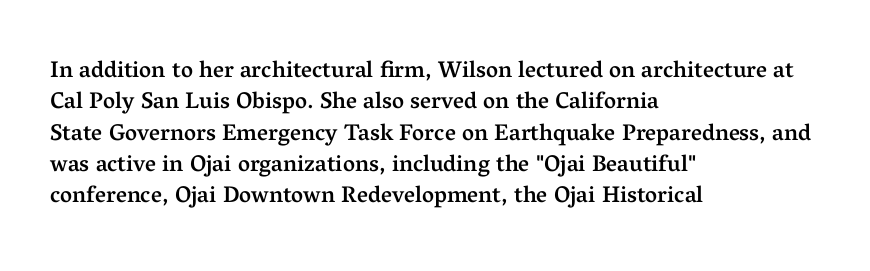
Type without underlining. Compared with an ordinary text face, these strokes are moderately heavier — a semibold. A typesetter would call this zero additional tracking. The vertical gap from one line to the next is medium.
